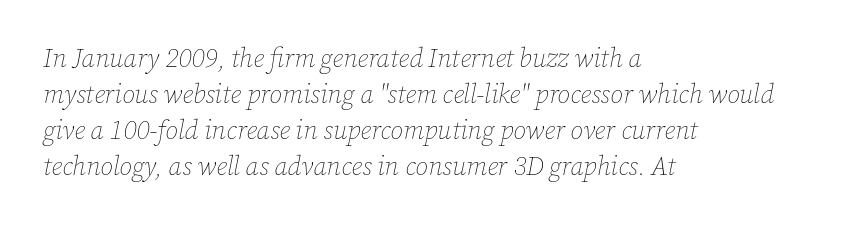
{"italic": "yes", "lean": "right", "slant_degrees": 12, "bold": "no", "underline": "no", "align": "left", "line_spacing": "normal", "line_spacing_ratio": 1.38, "letter_spacing": "normal", "letter_spacing_em": 0.0, "glyph_px": 26}
